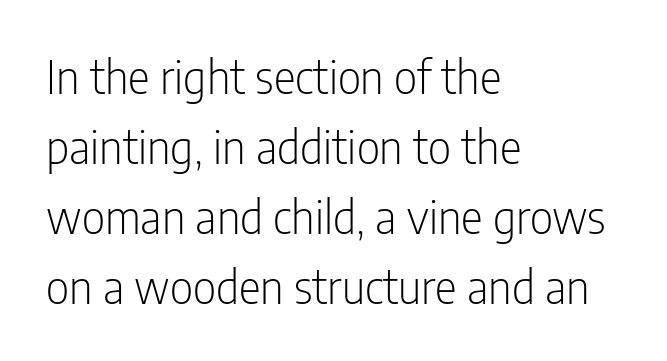
{"serif": "no", "italic": "no", "bold": "no", "weight": "light", "width": "condensed", "stroke_contrast": "low", "x_height": "medium", "monospaced": "no", "underline": "no", "align": "left", "line_spacing": "normal", "line_spacing_ratio": 1.52, "letter_spacing": "normal", "letter_spacing_em": 0.0, "glyph_px": 46}
